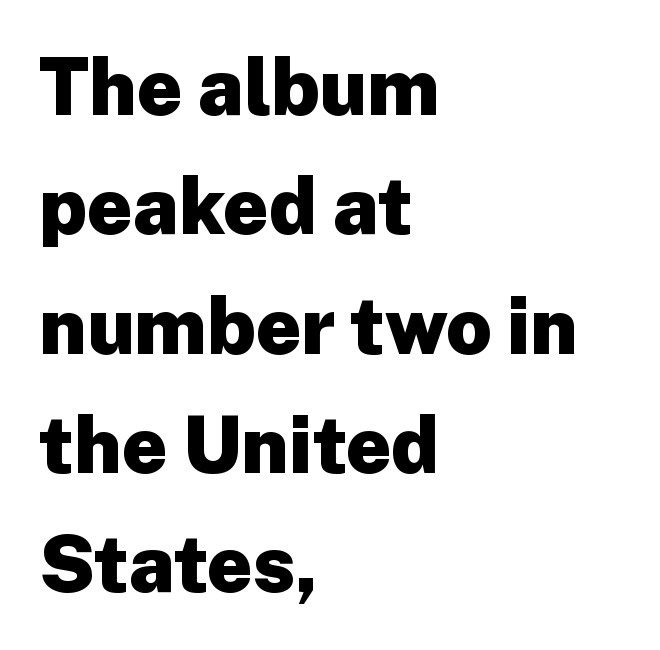
Q: Is the text bold? A: Yes.
Q: Is the text italic (slanted)? A: No, it is upright.
Q: Is the typeface a serif or a sans-serif typeface? A: Sans-serif.
Q: Is the text underlined? A: No.
Q: How is the paragraph aligned? A: Left-aligned.
Q: Is the spacing between letters normal or unusually wide? A: Normal.
Q: Is the spacing between lines tight, normal or loose? A: Normal.
Q: Width (condensed, normal, or wide)? A: Normal.
Q: Stroke contrast? A: Low.
Q: x-height? A: Medium.
Q: Monospaced? A: No.
